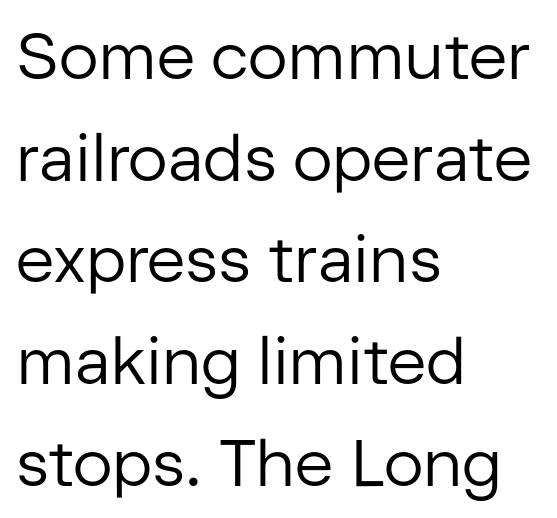
To sum up the face: it is a sans, with no serifs. Reading down the column, the eye jumps a familiar distance to each next line. You could not count columns in this text — the font is proportionally spaced. Summary of weight: not heavy and not bold. Nope, not italic — everything's standing straight.
